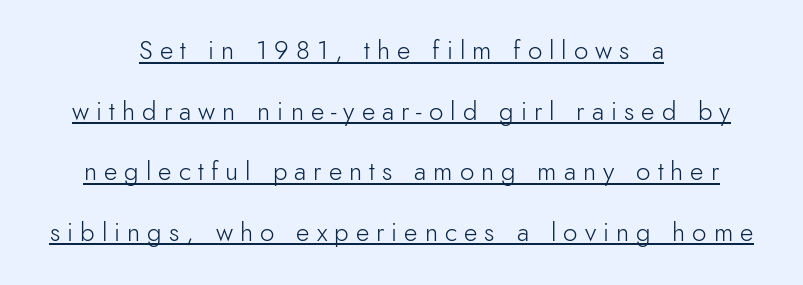
The image shows 26 px text type, upright; set centered, loose line spacing (2.33x), unusually wide letter spacing (+0.27 em), underlined.
